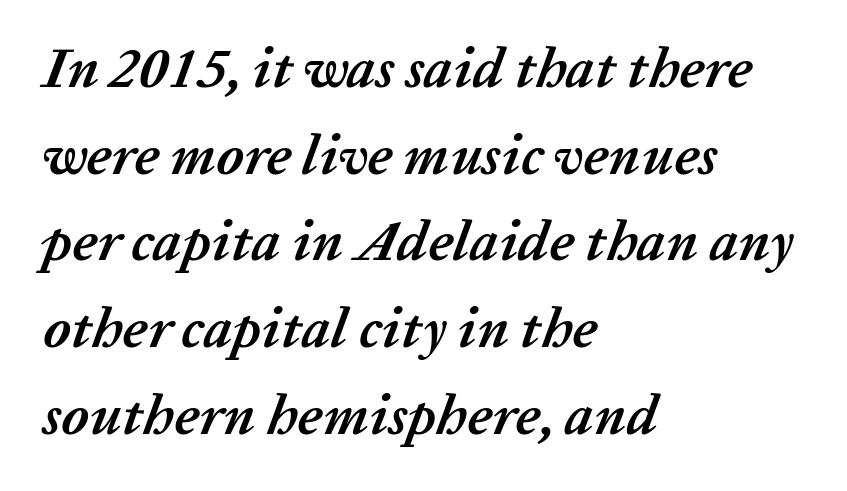
Designer's note — italics engaged. The face used here is proportionally spaced, like ordinary book or web type. As a designer I'd log this as weight 700, bold. No word sits above an underline. No extra tracking has been applied to these lines.
